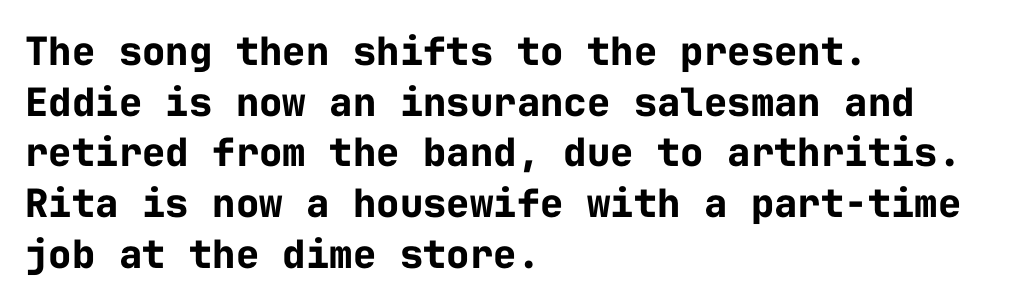
{"serif": "no", "italic": "no", "bold": "yes", "weight": "bold", "width": "normal", "stroke_contrast": "low", "x_height": "medium", "monospaced": "yes", "underline": "no", "align": "left", "line_spacing": "normal", "line_spacing_ratio": 1.3, "letter_spacing": "normal", "letter_spacing_em": 0.0, "glyph_px": 39}
